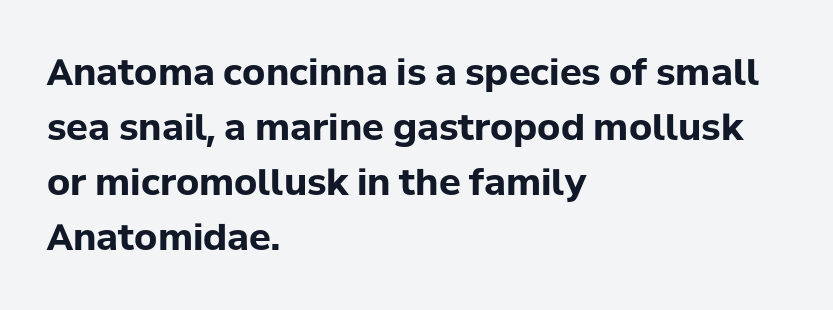
The type sits square on the baseline with zero lean. Does the leading feel generous? No, just average. Typesetter's note: full bold, strokes at maximum text heaviness. Note: no serifs on the glyphs.
